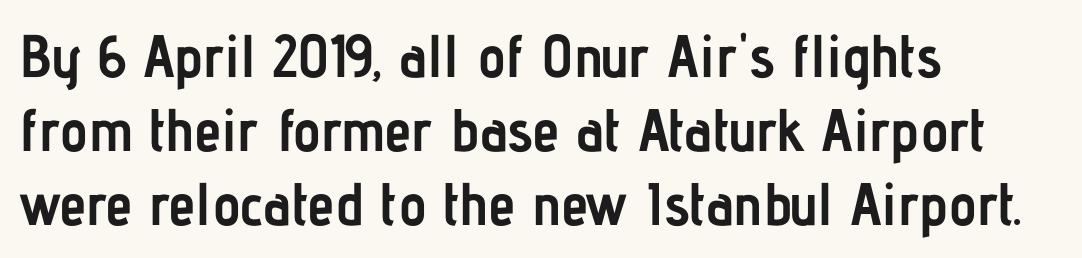
Is the letter spacing exaggerated? No — it looks like the ordinary default. Which margin do the lines hug? The left one — the right edge is uneven. Heavy, bold letterforms. Letters rest on an invisible, unmarked baseline.
